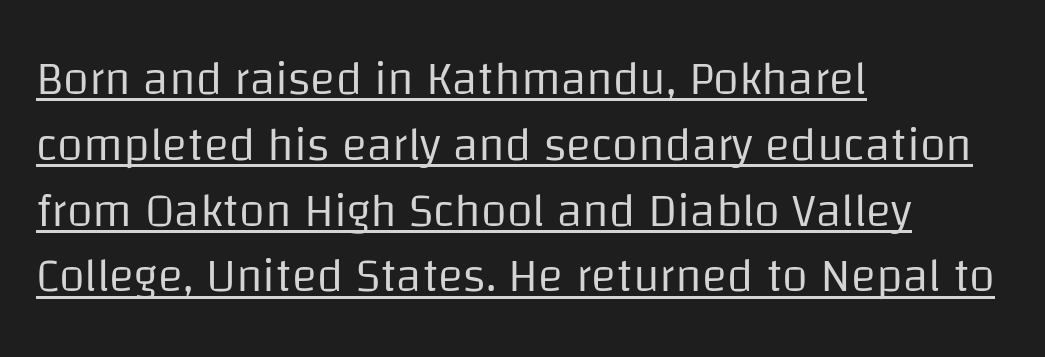
The rendering keeps characters at their native spacing. Looks like someone drew a line under every word here. Ordinary non-slanted type is in use. Weight: not bold — regular or lighter.
